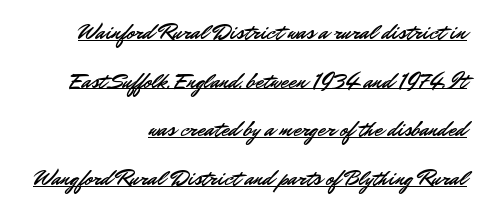
The letters sit at their default tracking, neither squeezed nor spread. Is there much room between lines? Yes — plenty of vertical air separates them. Which margin do the lines hug? The right one — the left edge is uneven. The passage shown is underscored from start to finish.
